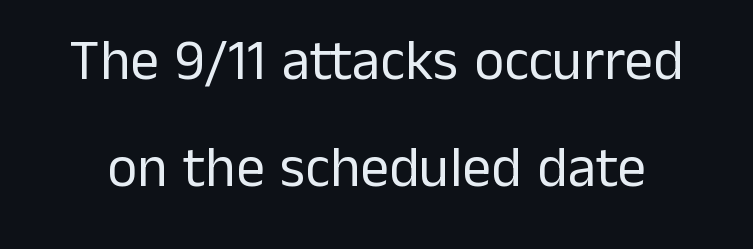
Descenders are the only things crossing below the line. These lines are rendered in a variable-pitch font. Spacing between characters is what you'd get straight out of the box. The lettering holds an erect, upright posture throughout. What kind of face is this? One without serifs — a sans.
